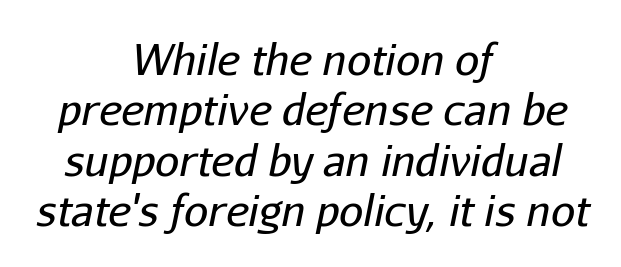
Q: Is the text bold? A: No.
Q: Is the text italic (slanted)? A: Yes, it leans right by about 11 degrees.
Q: Is the text underlined? A: No.
Q: How is the paragraph aligned? A: Centered.
Q: Is the spacing between letters normal or unusually wide? A: Normal.
Q: Width (condensed, normal, or wide)? A: Normal.
Q: Stroke contrast? A: Low.
Q: x-height? A: Medium.
Q: Monospaced? A: No.
